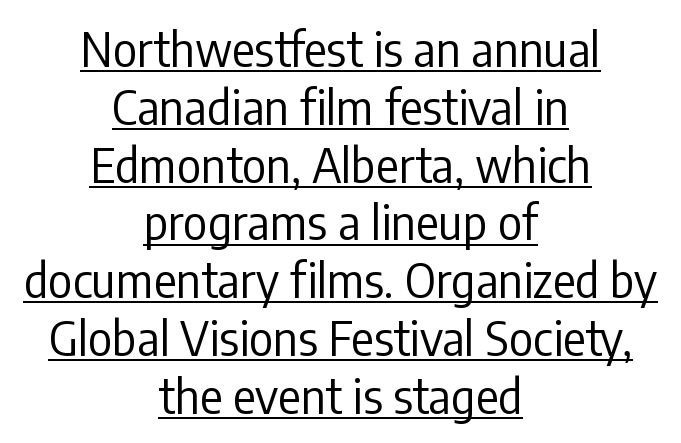
The image shows 47 px regular-weight, condensed sans-serif type, upright; set centered, line spacing 1.23x, normal letter spacing, underlined; low stroke contrast and a medium x-height.
